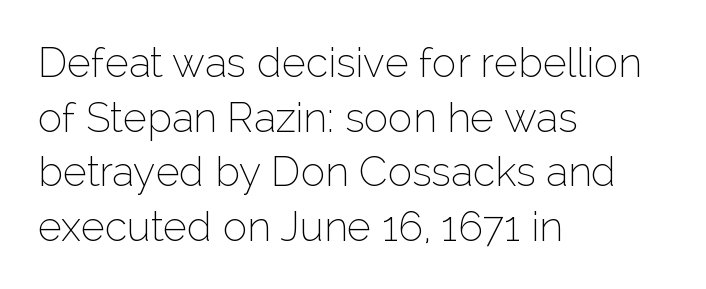
Ink coverage per letter is moderate at most. A classic flush-left, rag-right setting is used for this passage. Is the letter spacing exaggerated? No — it looks like the ordinary default. You could not count columns in this text — the font is proportionally spaced.
